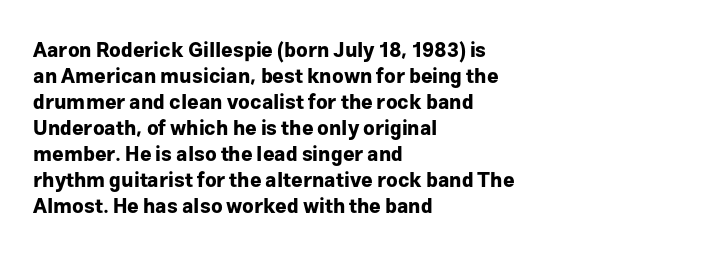
Q: Is the text bold? A: Yes.
Q: Is the text italic (slanted)? A: No, it is upright.
Q: Is the text underlined? A: No.
Q: How is the paragraph aligned? A: Left-aligned.
Q: Is the spacing between letters normal or unusually wide? A: Normal.
Q: Is the spacing between lines tight, normal or loose? A: Normal.
